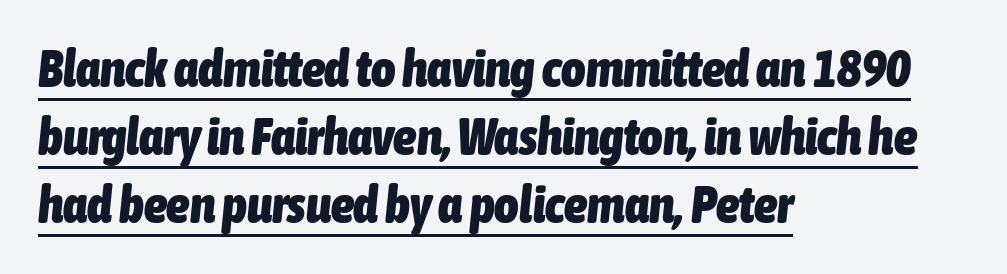
Each glyph is drawn with heavy, bold strokes. The letters are slanted; this is an italic face. The passage is arranged the way most books set body copy — flush left. Words appear dense and cohesive because spacing is normal. Underlined type. Think of a printed novel: that variable character pitch is what you see here.
